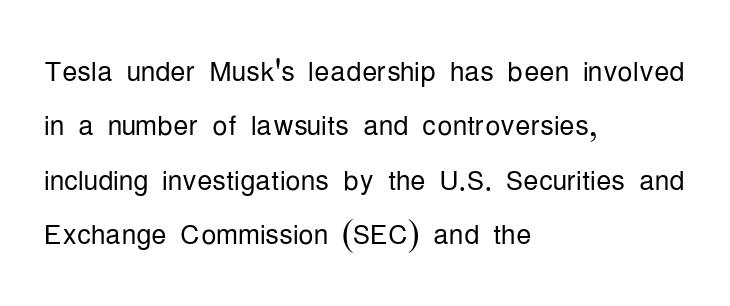
The image shows 38 px light, condensed sans-serif type, upright; set left-aligned, normal line spacing (1.43x), normal letter spacing, not underlined; low stroke contrast and a medium x-height.
